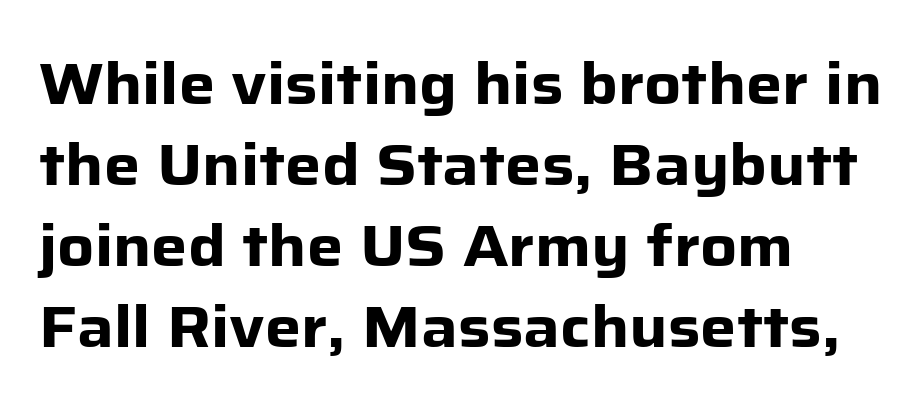
Here the designer chose a conventional face with non-uniform glyph widths. You'd pick this weight for a headline — it's a proper bold. Which margin do the lines hug? The left one — the right edge is uneven. Inter-character spacing is left at the font's built-in metrics. In terms of leading, this rendering sits right in the middle.
